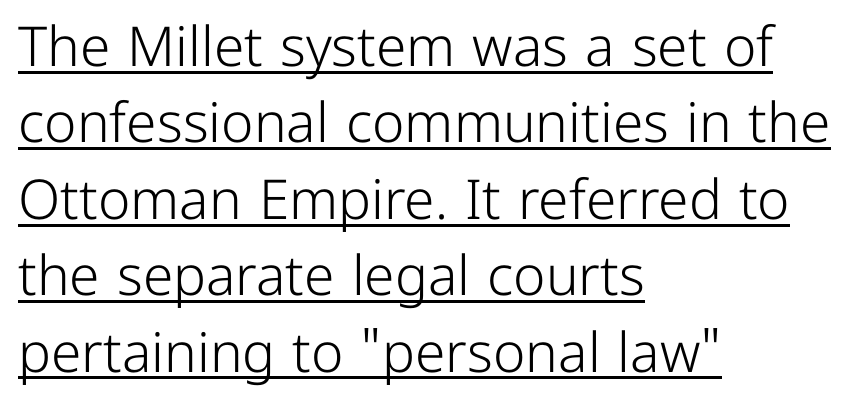
The image shows 55 px light sans-serif type, upright; set left-aligned, normal line spacing (1.39x), normal letter spacing, underlined; low stroke contrast and a medium x-height.
